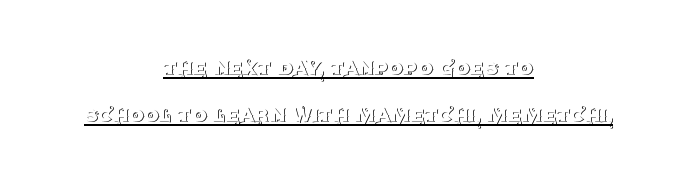
{"italic": "no", "bold": "no", "underline": "yes", "align": "center", "line_spacing": "loose", "line_spacing_ratio": 1.95, "letter_spacing": "normal", "letter_spacing_em": 0.0, "glyph_px": 24}
